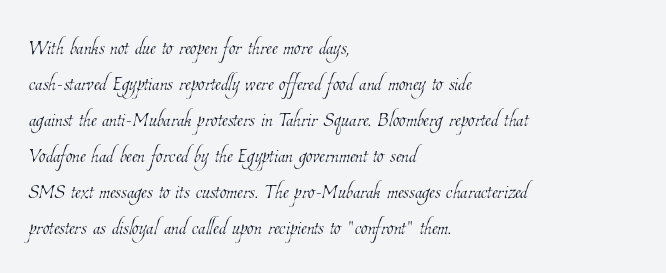
{"bold": "no", "underline": "no", "align": "left", "line_spacing": "normal", "line_spacing_ratio": 1.33, "letter_spacing": "normal", "letter_spacing_em": 0.0, "glyph_px": 27}
